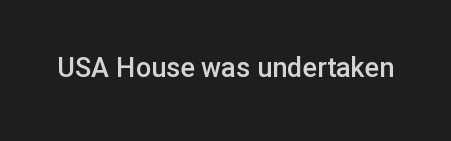
Q: Is the text bold? A: Semi-bold.
Q: Is the text italic (slanted)? A: No, it is upright.
Q: Is the text underlined? A: No.
Q: Is the spacing between letters normal or unusually wide? A: Normal.
